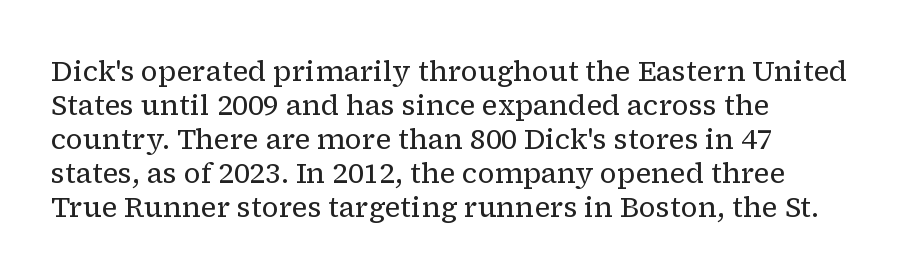
These lines stack with their left ends in a neat column. Does extra space separate the letters? No, they use regular spacing. To sum up the face: it has serifs. This is roman type, the default non-slanted kind. The font is comparable to plain body text, perhaps lighter. The rendering uses natural spacing where letterforms have individual widths.
